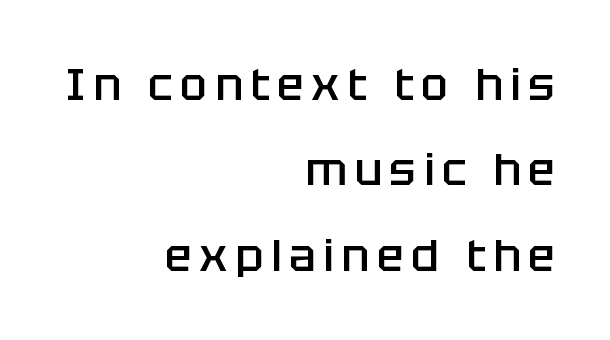
The setting favours the right margin, as signatures and pull-quotes sometimes do. The leading is generous, giving the passage an open texture. Looks like regular typesetting: each glyph gets only the width it needs. A bare baseline throughout the passage.
